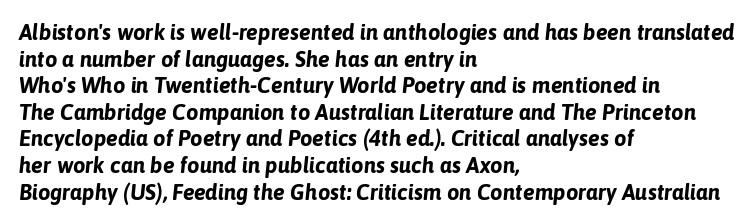
{"italic": "yes", "lean": "right", "slant_degrees": 6, "bold": "yes", "underline": "no", "align": "left", "line_spacing_ratio": 1.21, "letter_spacing": "normal", "letter_spacing_em": 0.0, "glyph_px": 22}
